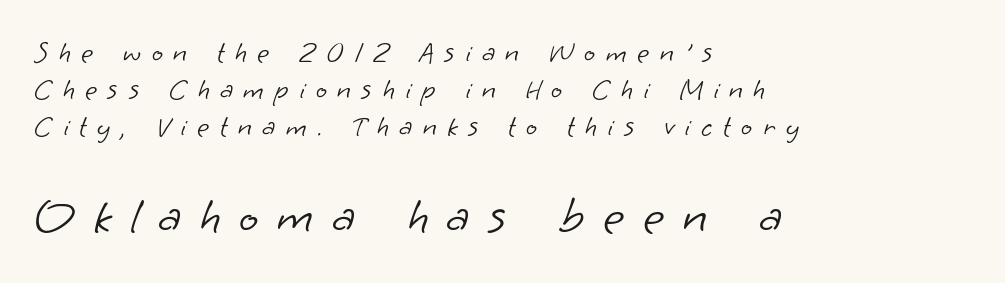
{"serif": "no", "bold": "no", "weight": "light", "width": "normal", "stroke_contrast": "low", "x_height": "small", "monospaced": "no", "underline": "no", "align": "left", "line_spacing": "normal", "line_spacing_ratio": 1.27, "letter_spacing": "wide", "letter_spacing_em": 0.37, "larger_block": "second", "size_ratio": 1.76, "glyph_px": 51}
